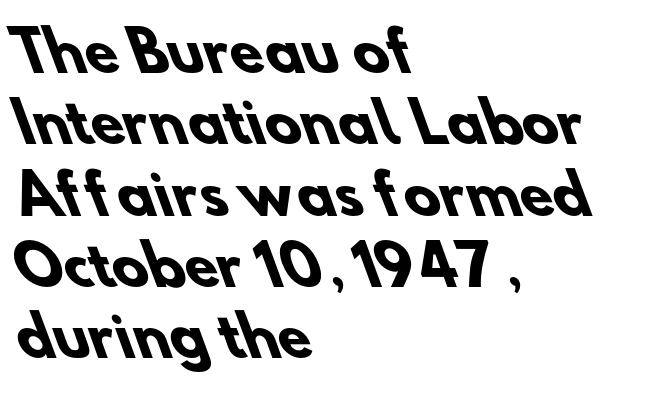
Pretty heavy lettering here — definitely bold. These lines are composed in type without serifs. Is there much room between lines? A standard amount, neither cramped nor airy. Note the varied advance widths — an 'i' is clearly narrower than an 'm'. Tracking here is standard; glyphs follow each other at the usual distance.
